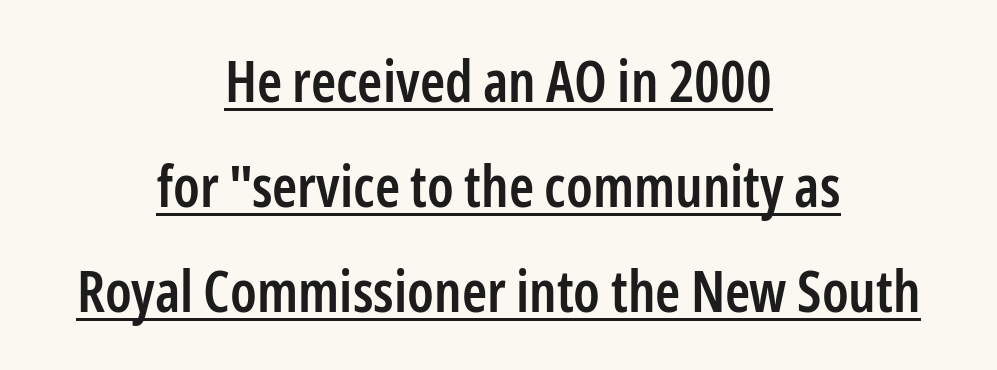
The face used here is a sans, in the tradition of grotesques and geometrics. This rendering leaves character spacing at its baseline value. Spacing verdict: proportional, widths tailored to each character. Horizontal alignment here is central, giving a formal, balanced look. Stroke thickness is moderately raised; the sample reads as semibold. The rendering uses the underline text-decoration.
